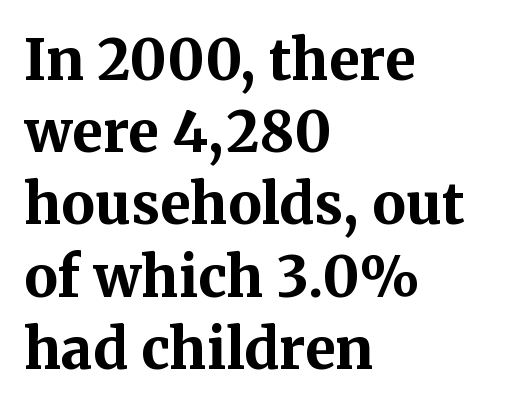
Q: Is the text bold? A: Yes.
Q: Is the text italic (slanted)? A: No, it is upright.
Q: Is the typeface a serif or a sans-serif typeface? A: Serif.
Q: Is the text underlined? A: No.
Q: How is the paragraph aligned? A: Left-aligned.
Q: Is the spacing between letters normal or unusually wide? A: Normal.
Q: Is the spacing between lines tight, normal or loose? A: Normal.
Q: Width (condensed, normal, or wide)? A: Normal.
Q: Stroke contrast? A: Medium.
Q: x-height? A: Medium.
Q: Monospaced? A: No.
